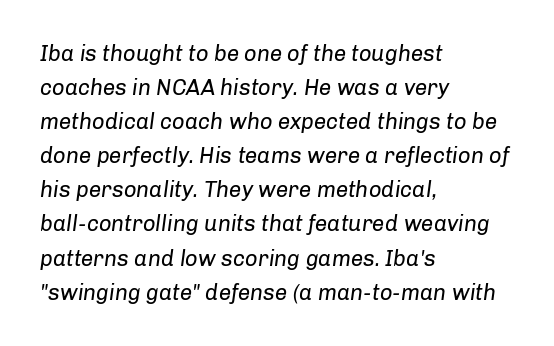
{"italic": "yes", "lean": "right", "slant_degrees": 8, "bold": "no", "underline": "no", "align": "left", "line_spacing": "normal", "line_spacing_ratio": 1.55, "letter_spacing": "normal", "letter_spacing_em": 0.0, "glyph_px": 22}
